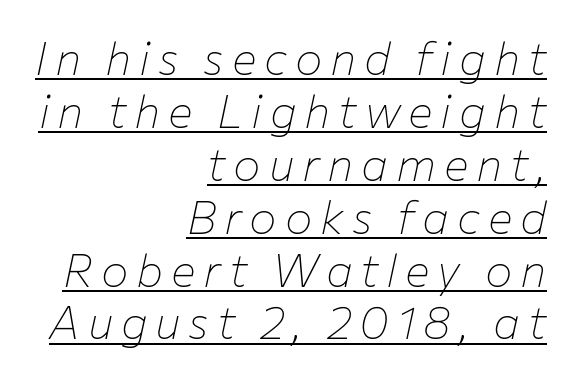
{"italic": "yes", "lean": "right", "slant_degrees": 12, "bold": "no", "weight": "thin", "width": "normal", "stroke_contrast": "low", "x_height": "medium", "monospaced": "no", "underline": "yes", "align": "right", "line_spacing": "tight", "line_spacing_ratio": 1.15, "glyph_px": 46}
